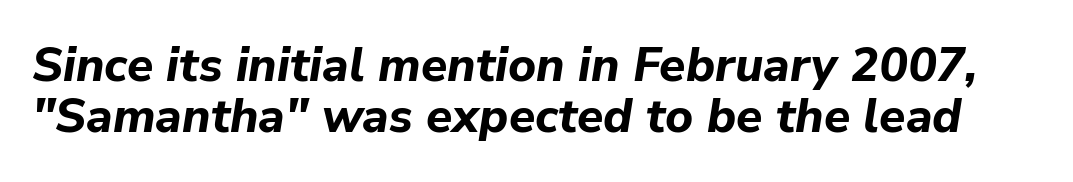
{"italic": "yes", "lean": "right", "slant_degrees": 9, "bold": "yes", "weight": "bold", "width": "normal", "stroke_contrast": "low", "x_height": "medium", "monospaced": "no", "underline": "no", "line_spacing": "tight", "line_spacing_ratio": 1.07, "letter_spacing": "normal", "letter_spacing_em": 0.0, "glyph_px": 48}
